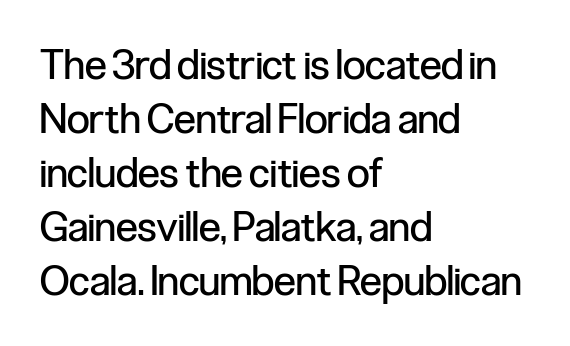
The image shows 41 px regular-weight, condensed sans-serif type, upright; set left-aligned, normal line spacing (1.32x), normal letter spacing, not underlined; low stroke contrast and a medium x-height.
